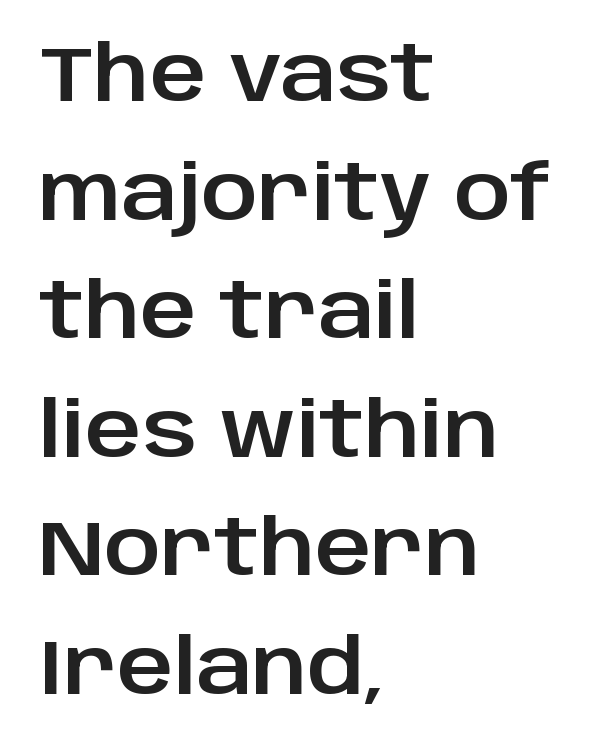
The image shows 77 px sans-serif type, upright; set left-aligned, normal line spacing (1.54x), normal letter spacing, not underlined; low stroke contrast and a large x-height.
